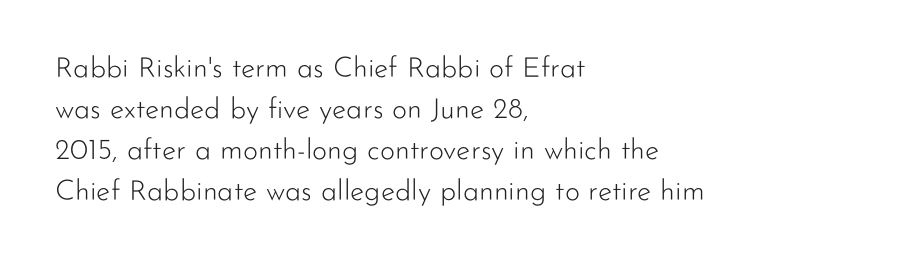
The letters look calm and open, with moderate or lighter stems. The passage shown is not underscored anywhere. Do the characters align in a grid? No, the font is proportional. Unlike italic type, these characters show no tilt at all.
